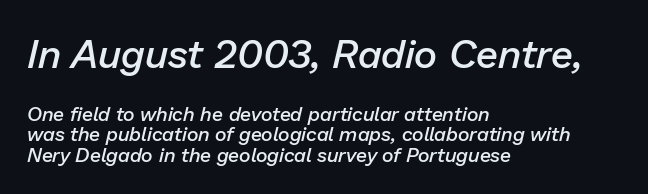
Think of a printed novel: that variable character pitch is what you see here. If you measured baseline to baseline, you'd find a short distance. Type size steps down from the first block to the second. Would a proofreader flag this as italicized? Yes. The face used here is rendered with its standard letterfit. The string is rendered with underlining switched off.
